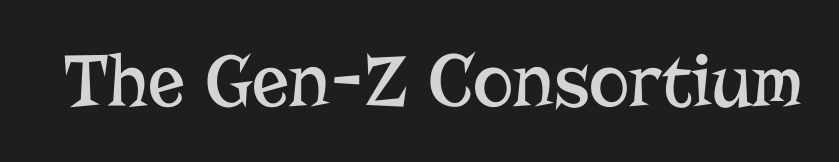
{"serif": "yes", "italic": "no", "bold": "no", "weight": "regular", "width": "normal", "stroke_contrast": "low", "x_height": "medium", "monospaced": "no", "underline": "no", "letter_spacing": "normal", "letter_spacing_em": 0.0, "glyph_px": 77}
